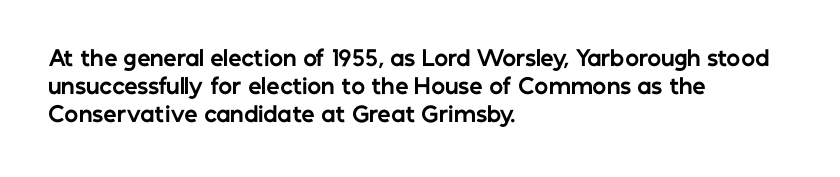
Q: Is the text bold? A: Yes.
Q: Is the text italic (slanted)? A: No, it is upright.
Q: Is the text underlined? A: No.
Q: How is the paragraph aligned? A: Left-aligned.
Q: Is the spacing between letters normal or unusually wide? A: Normal.
Q: Is the spacing between lines tight, normal or loose? A: Normal.
